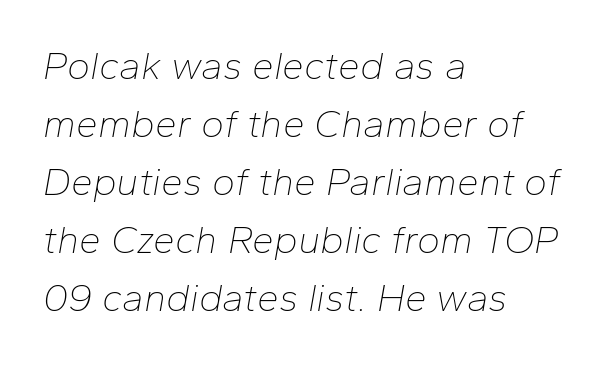
Q: Is the text bold? A: No.
Q: Is the text italic (slanted)? A: Yes, it leans right by about 10 degrees.
Q: Is the text underlined? A: No.
Q: How is the paragraph aligned? A: Left-aligned.
Q: Is the spacing between letters normal or unusually wide? A: Normal.
Q: Is the spacing between lines tight, normal or loose? A: Normal.
Q: Width (condensed, normal, or wide)? A: Normal.
Q: Stroke contrast? A: Low.
Q: x-height? A: Medium.
Q: Monospaced? A: No.
